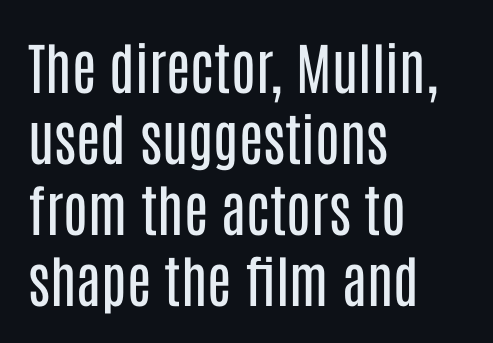
Q: Is the text bold? A: No.
Q: Is the text italic (slanted)? A: No, it is upright.
Q: Is the typeface a serif or a sans-serif typeface? A: Sans-serif.
Q: Is the text underlined? A: No.
Q: How is the paragraph aligned? A: Left-aligned.
Q: Is the spacing between letters normal or unusually wide? A: Normal.
Q: Is the spacing between lines tight, normal or loose? A: Normal.
Q: Width (condensed, normal, or wide)? A: Condensed.
Q: Stroke contrast? A: Low.
Q: x-height? A: Large.
Q: Monospaced? A: No.
